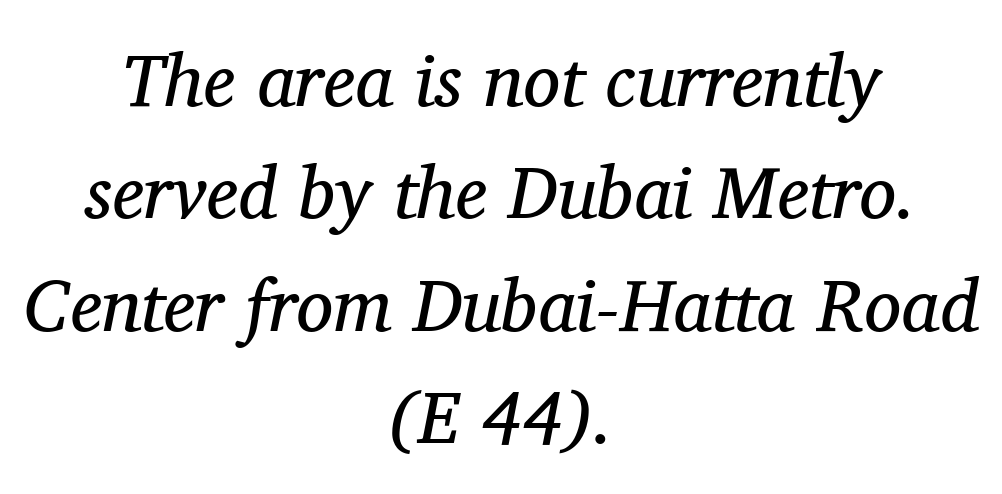
The image shows 74 px regular-weight serif type, italic (leaning right); set centered, normal line spacing (1.52x), normal letter spacing, not underlined; medium stroke contrast and a medium x-height.
